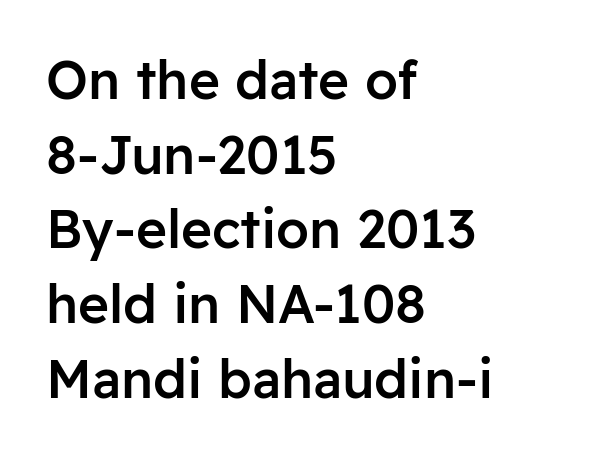
{"serif": "no", "italic": "no", "bold": "semi", "weight": "semibold", "width": "normal", "stroke_contrast": "low", "x_height": "medium", "monospaced": "no", "underline": "no", "align": "left", "line_spacing": "normal", "line_spacing_ratio": 1.41, "letter_spacing": "normal", "letter_spacing_em": 0.0, "glyph_px": 53}
